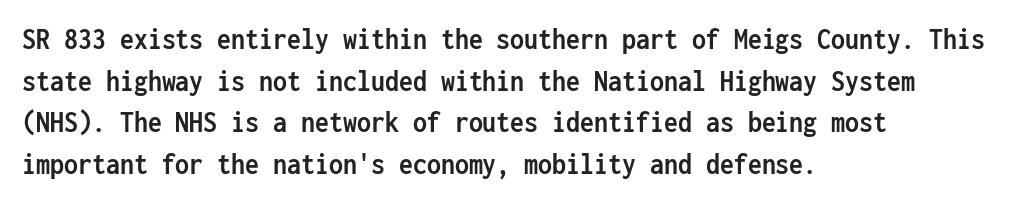
Q: Is the text bold? A: Yes.
Q: Is the text italic (slanted)? A: No, it is upright.
Q: Is the typeface a serif or a sans-serif typeface? A: Sans-serif.
Q: Is the text underlined? A: No.
Q: How is the paragraph aligned? A: Left-aligned.
Q: Is the spacing between letters normal or unusually wide? A: Normal.
Q: Is the spacing between lines tight, normal or loose? A: Normal.
Q: Width (condensed, normal, or wide)? A: Condensed.
Q: Stroke contrast? A: Low.
Q: x-height? A: Medium.
Q: Monospaced? A: Yes.
